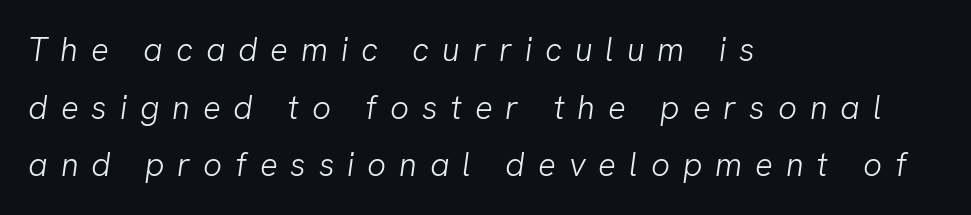
Clear beneath every line of the passage. Alignment: flush left. The typeface has the unassuming heft of standard copy or less. Inter-character spacing is expanded well beyond the font's built-in metrics. Regarding serifs, this sample does without them.
